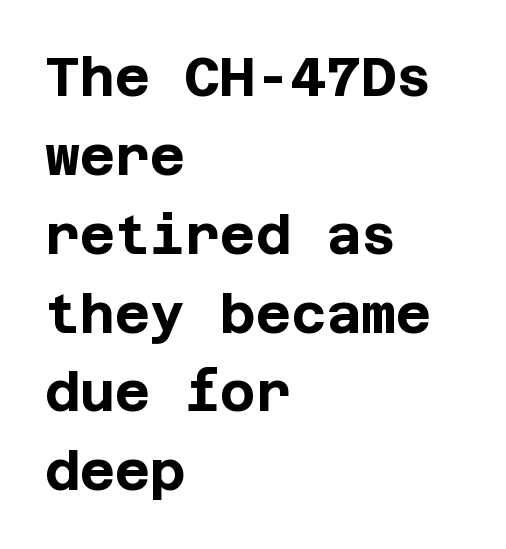
{"serif": "no", "italic": "no", "bold": "yes", "weight": "bold", "width": "normal", "stroke_contrast": "low", "x_height": "large", "underline": "no", "align": "left", "line_spacing": "normal", "line_spacing_ratio": 1.46, "letter_spacing": "normal", "letter_spacing_em": 0.0, "glyph_px": 54}
